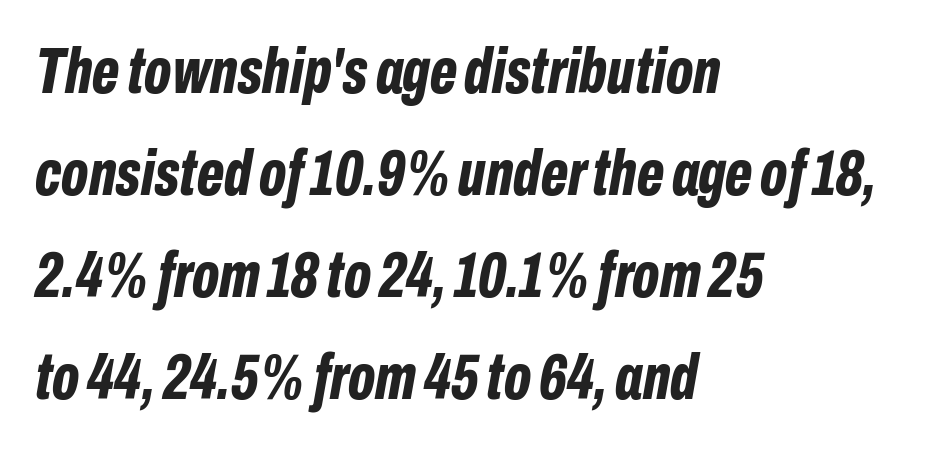
Heavy, bold letterforms. Where is the straight margin? On the left. This sample keeps an unexceptional amount of space between lines. Varying glyph widths throughout — classic text-font behaviour. The letterforms sit shoulder to shoulder at normal distance. Decoration check: the copy has no underline.
